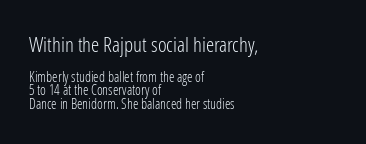
The image shows 21 px text type, upright; set left-aligned, tight line spacing (0.99x), normal letter spacing, not underlined; the first (top) block is 1.5x larger.
